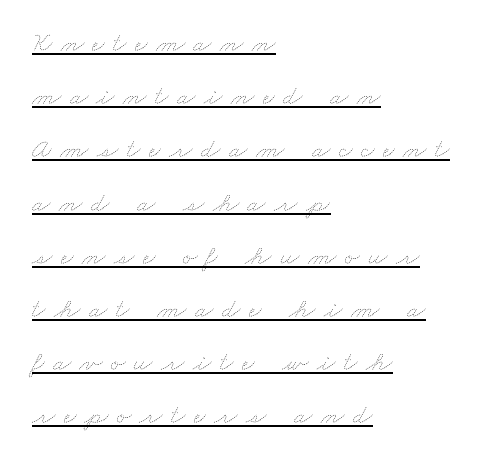
{"bold": "no", "underline": "yes", "align": "left", "line_spacing": "loose", "line_spacing_ratio": 1.97, "letter_spacing": "wide", "letter_spacing_em": 0.31, "glyph_px": 27}
